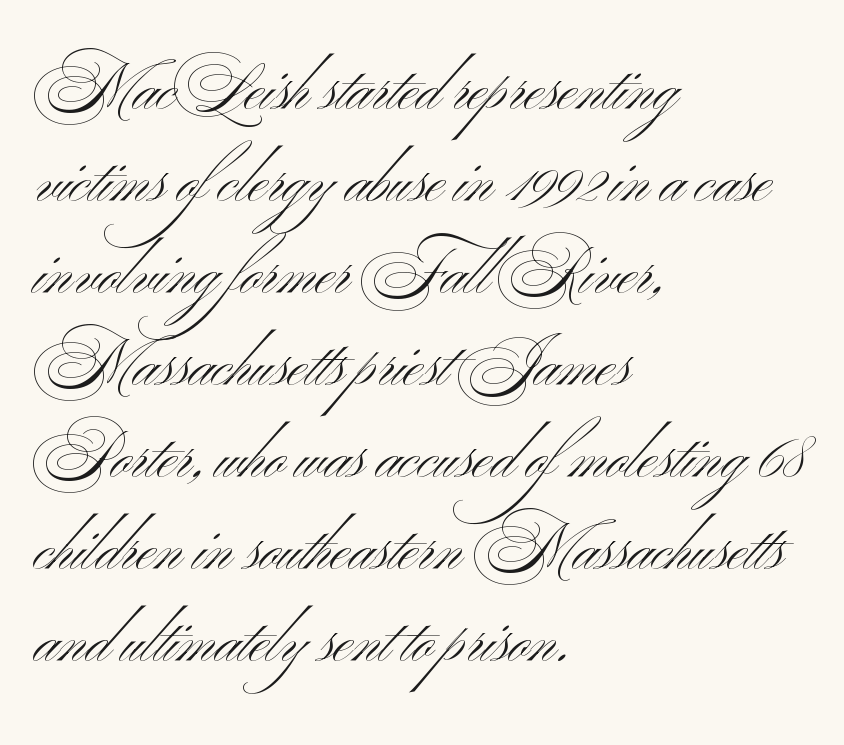
Q: Is the text bold? A: No.
Q: Is the text italic (slanted)? A: Yes.
Q: Is the typeface a serif or a sans-serif typeface? A: Sans-serif.
Q: Is the text underlined? A: No.
Q: How is the paragraph aligned? A: Left-aligned.
Q: Is the spacing between letters normal or unusually wide? A: Normal.
Q: Is the spacing between lines tight, normal or loose? A: Normal.
Q: Width (condensed, normal, or wide)? A: Wide.
Q: Stroke contrast? A: Medium.
Q: x-height? A: Small.
Q: Monospaced? A: No.
